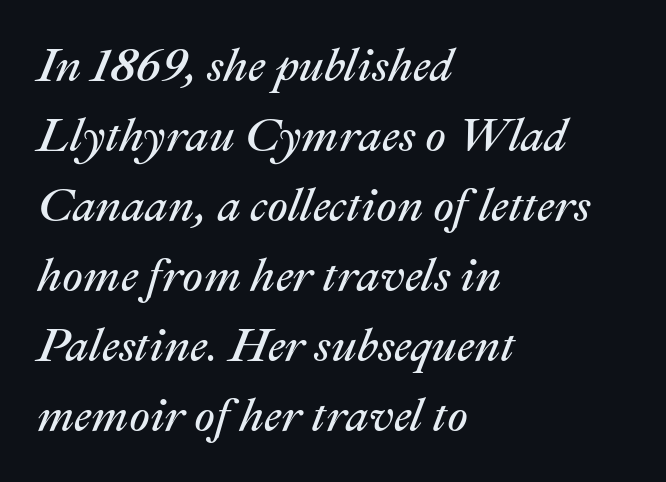
Italic: yes, the glyphs are oblique. The designer left line spacing at the default. The passage shown is typed in a proportional face where columns would drift. Ink coverage per letter is moderate at most.
